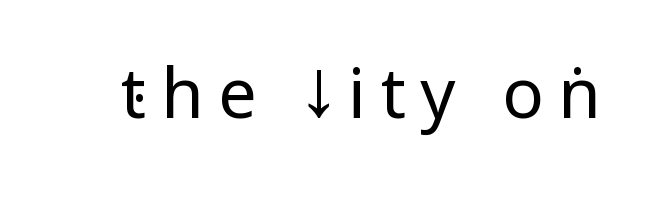
The image shows 69 px regular-weight, condensed sans-serif type, upright; set unusually wide letter spacing (+0.21 em), not underlined; low stroke contrast and a large x-height.
